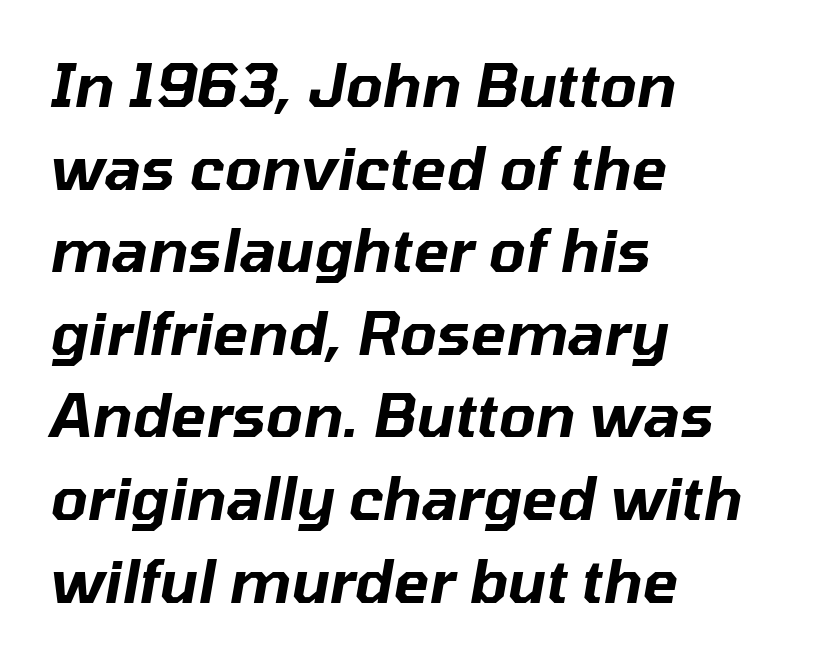
Q: Is the text italic (slanted)? A: Yes, it leans right by about 10 degrees.
Q: Is the text underlined? A: No.
Q: How is the paragraph aligned? A: Left-aligned.
Q: Is the spacing between letters normal or unusually wide? A: Normal.
Q: Is the spacing between lines tight, normal or loose? A: Normal.
Q: Width (condensed, normal, or wide)? A: Normal.
Q: Stroke contrast? A: Low.
Q: x-height? A: Medium.
Q: Monospaced? A: No.
